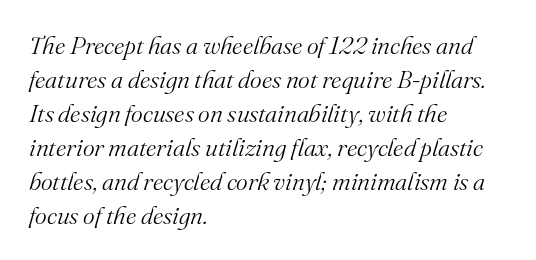
Q: Is the text bold? A: No.
Q: Is the text italic (slanted)? A: Yes, it leans right by about 16 degrees.
Q: Is the text underlined? A: No.
Q: How is the paragraph aligned? A: Left-aligned.
Q: Is the spacing between letters normal or unusually wide? A: Normal.
Q: Is the spacing between lines tight, normal or loose? A: Normal.
